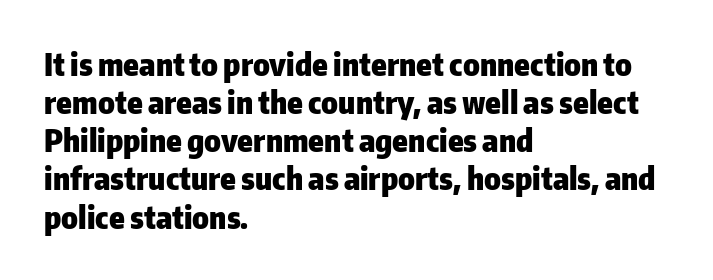
Check the space under the baseline: it is left empty. Casual observation: everything's shoved over to the left. A sans-serif font was chosen for this passage. A typesetter would call this proportional, since set widths differ per character. The face used here has the dense, thick strokes of a bold.
